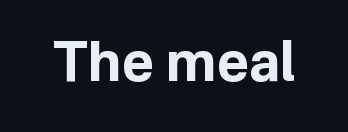
{"serif": "no", "italic": "no", "bold": "yes", "weight": "bold", "width": "normal", "stroke_contrast": "low", "x_height": "medium", "monospaced": "no", "underline": "no", "letter_spacing": "normal", "letter_spacing_em": 0.0, "glyph_px": 55}
